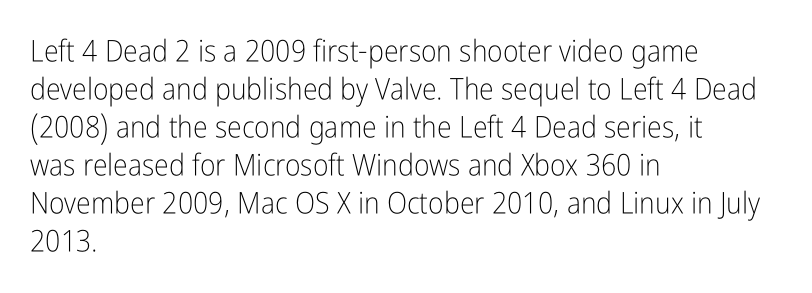
{"serif": "no", "italic": "no", "bold": "no", "weight": "light", "width": "condensed", "stroke_contrast": "low", "x_height": "medium", "monospaced": "no", "underline": "no", "align": "left", "line_spacing": "normal", "line_spacing_ratio": 1.27, "letter_spacing": "normal", "letter_spacing_em": 0.0, "glyph_px": 30}
